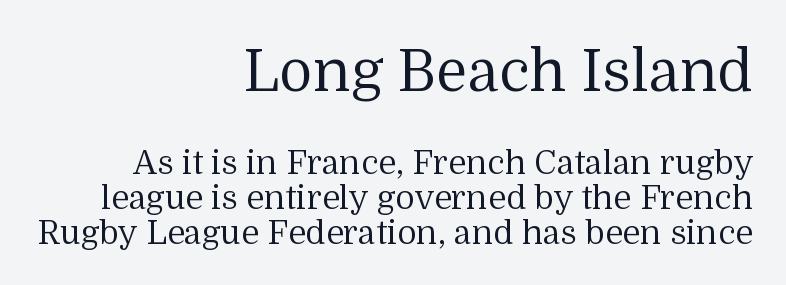
Block one is the big one; block two sits smaller underneath. Italic: no, the glyphs are upright roman. Is this a fixed-width face? No — the glyphs have proportional, varying widths. Whoever set this chose condensed vertical rhythm over breathing room. Honestly, there is no underline to notice here at all. Glyph-to-glyph distance matches everyday printed text.
